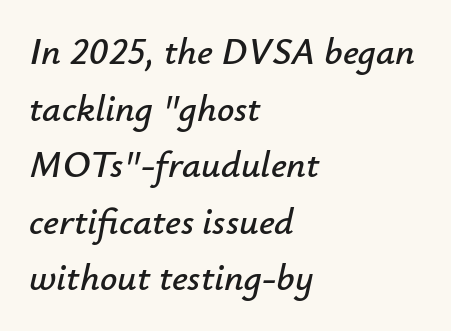
{"italic": "yes", "lean": "right", "slant_degrees": 12, "width": "normal", "stroke_contrast": "low", "x_height": "small", "monospaced": "no", "underline": "no", "align": "left", "line_spacing": "normal", "line_spacing_ratio": 1.49, "letter_spacing": "normal", "letter_spacing_em": 0.0, "glyph_px": 38}
